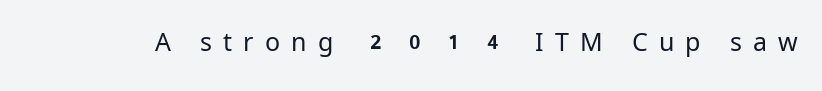
Q: Is the text bold? A: No.
Q: Is the text italic (slanted)? A: No, it is upright.
Q: Is the text underlined? A: No.
Q: Is the spacing between letters normal or unusually wide? A: Unusually wide.
